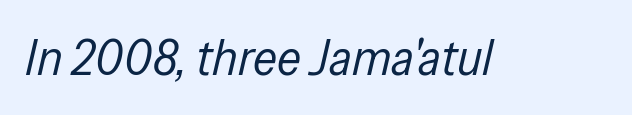
Is the type heavy? It reads as light-to-regular instead. The foot of each line stays bare and open. You can tell it's italic because the verticals aren't actually vertical. Short note: letters normally spaced.
